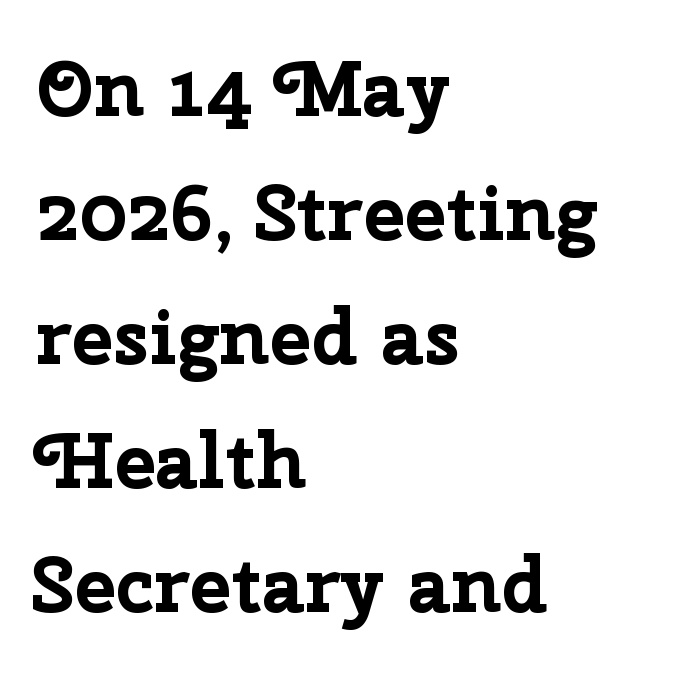
The image shows 78 px bold sans-serif type, upright; set left-aligned, normal line spacing (1.59x), normal letter spacing, not underlined; low stroke contrast and a medium x-height.
